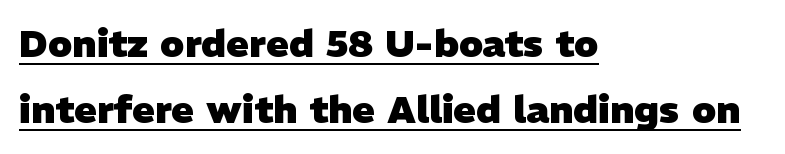
Underline: present. Caption: standard tracking, unaltered. Here the designer chose a conventional face with non-uniform glyph widths. Short and long lines alike share a common starting point at left.
